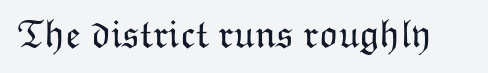
The image shows 40 px light type, upright; set normal letter spacing, not underlined; low stroke contrast and a medium x-height.
